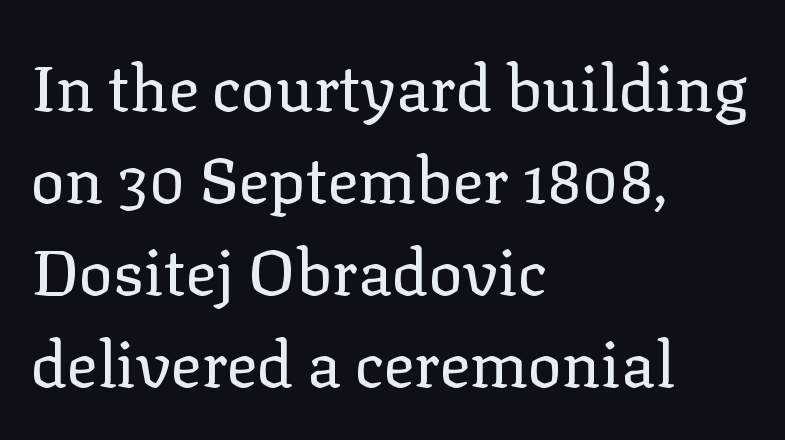
A typesetter would call this zero additional tracking. Does the type have serifs? Yes, each stem ends in a small foot. The glyphs are unaccompanied by any horizontal stroke below them. The lines are quadded left.
